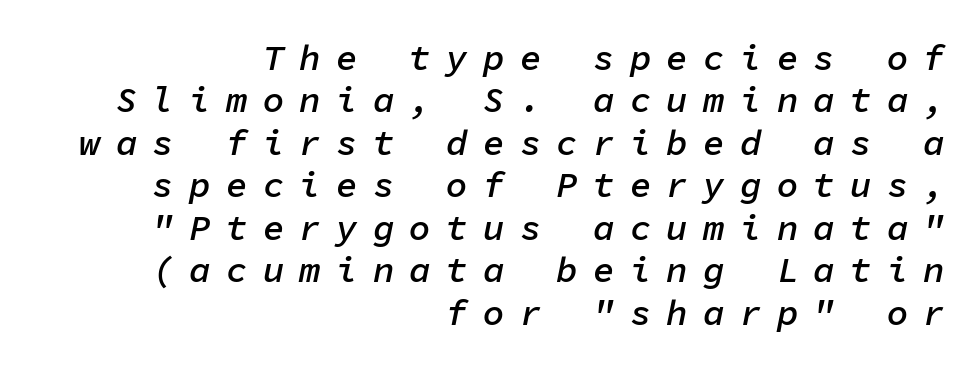
{"italic": "yes", "lean": "right", "slant_degrees": 11, "bold": "semi", "weight": "semibold", "width": "normal", "stroke_contrast": "low", "x_height": "medium", "monospaced": "yes", "underline": "no", "align": "right", "line_spacing_ratio": 1.18, "letter_spacing": "wide", "letter_spacing_em": 0.42, "glyph_px": 36}
